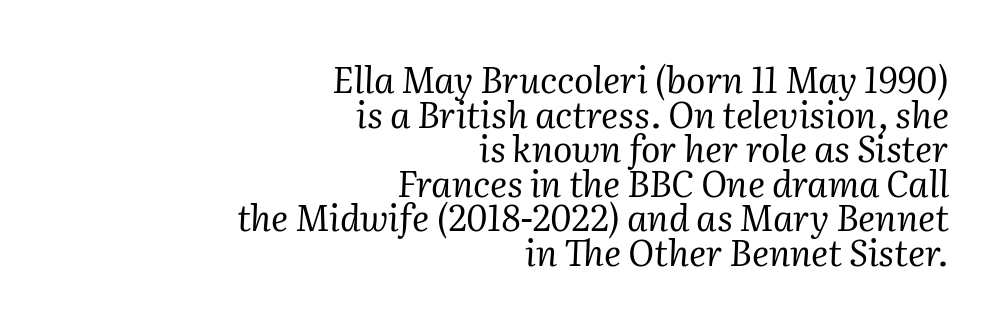
{"serif": "yes", "italic": "yes", "lean": "right", "slant_degrees": 2, "bold": "no", "weight": "regular", "width": "normal", "stroke_contrast": "medium", "x_height": "medium", "monospaced": "no", "underline": "no", "align": "right", "line_spacing": "tight", "line_spacing_ratio": 0.96, "letter_spacing": "normal", "letter_spacing_em": 0.0, "glyph_px": 36}
